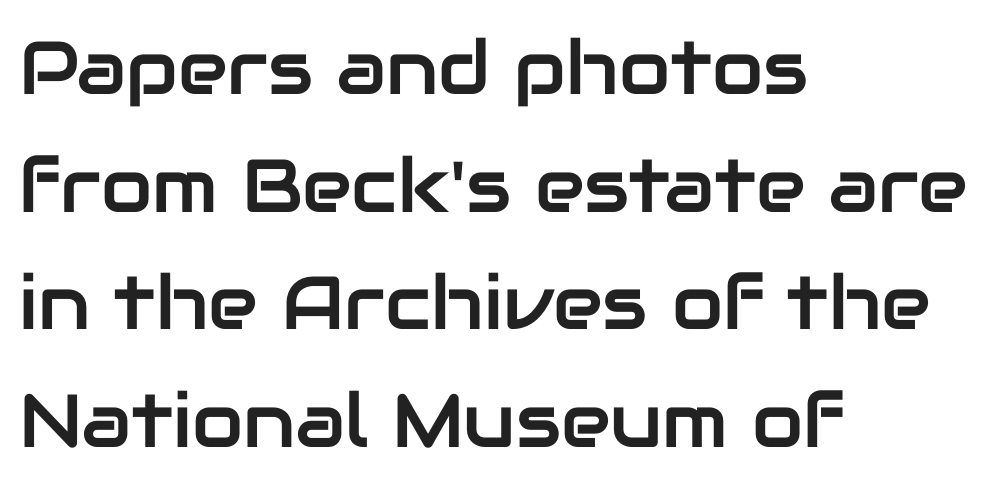
{"serif": "no", "italic": "no", "width": "normal", "stroke_contrast": "low", "x_height": "medium", "monospaced": "no", "underline": "no", "align": "left", "line_spacing": "normal", "line_spacing_ratio": 1.57, "letter_spacing": "normal", "letter_spacing_em": 0.0, "glyph_px": 75}
